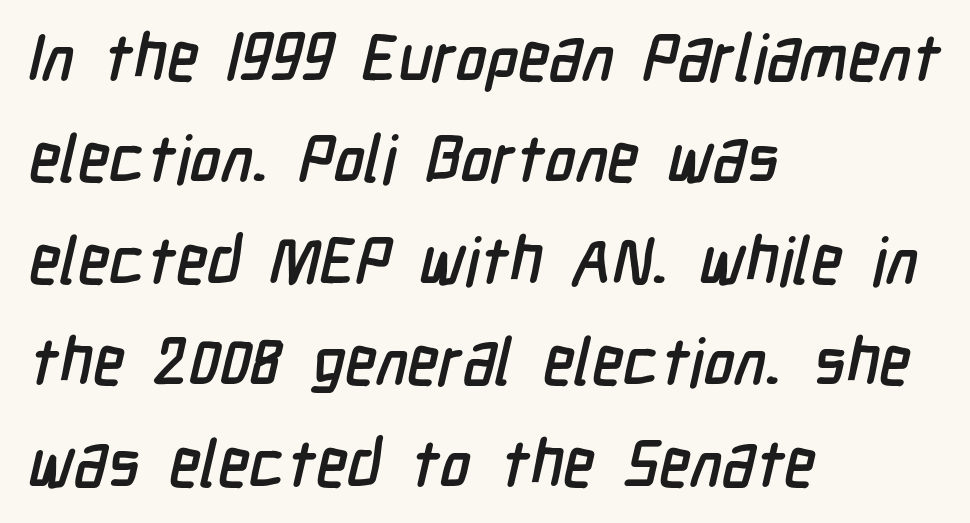
Q: Is the typeface a serif or a sans-serif typeface? A: Sans-serif.
Q: Is the text underlined? A: No.
Q: How is the paragraph aligned? A: Left-aligned.
Q: Is the spacing between letters normal or unusually wide? A: Normal.
Q: Is the spacing between lines tight, normal or loose? A: Normal.
Q: Width (condensed, normal, or wide)? A: Condensed.
Q: Stroke contrast? A: Low.
Q: x-height? A: Medium.
Q: Monospaced? A: No.
